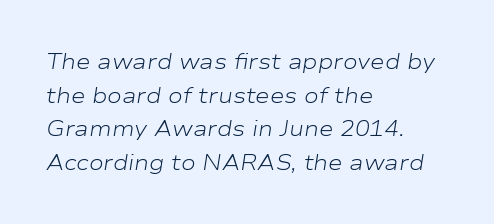
Q: Is the text bold? A: No.
Q: Is the text italic (slanted)? A: Yes, it leans right by about 9 degrees.
Q: Is the text underlined? A: No.
Q: How is the paragraph aligned? A: Left-aligned.
Q: Is the spacing between letters normal or unusually wide? A: Normal.
Q: Is the spacing between lines tight, normal or loose? A: Normal.
